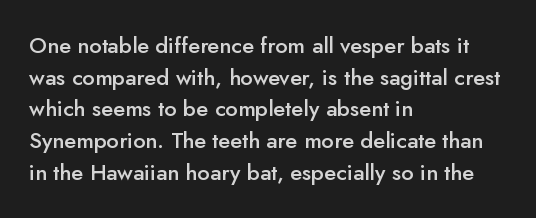
{"italic": "no", "bold": "semi", "underline": "no", "align": "left", "line_spacing": "normal", "line_spacing_ratio": 1.44, "letter_spacing": "normal", "letter_spacing_em": 0.0, "glyph_px": 22}
